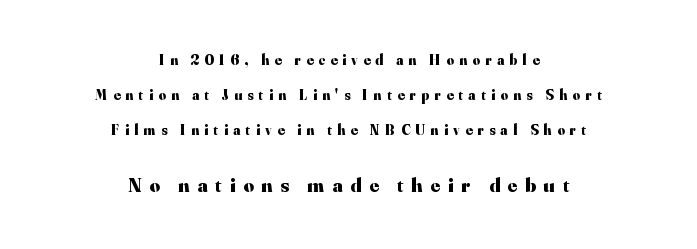
{"italic": "no", "bold": "yes", "underline": "no", "align": "center", "line_spacing": "loose", "line_spacing_ratio": 2.49, "letter_spacing": "wide", "letter_spacing_em": 0.39, "larger_block": "second", "size_ratio": 1.43, "glyph_px": 20}
